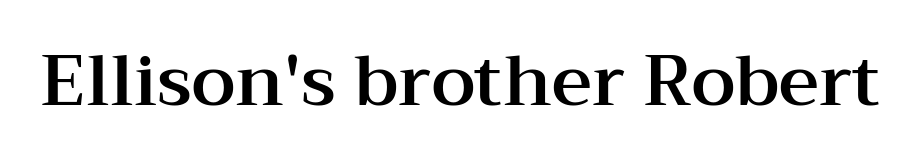
The image shows 70 px wide serif type, upright; set normal letter spacing, not underlined; medium stroke contrast and a medium x-height.
